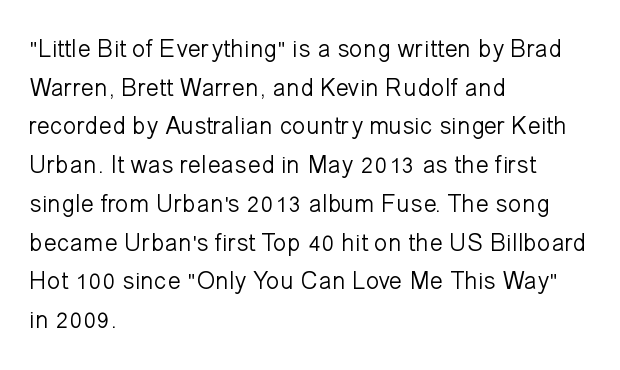
Notice how descenders clear the ascenders below comfortably — that's standard leading. Posture: vertical. Letter spacing: default. This rendering uses left alignment, leaving the right contour irregular.
